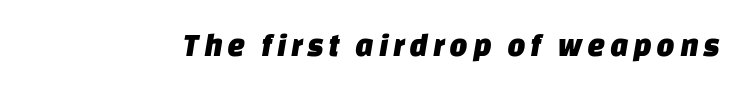
{"serif": "no", "width": "normal", "stroke_contrast": "low", "x_height": "large", "monospaced": "no", "underline": "no", "glyph_px": 32}
